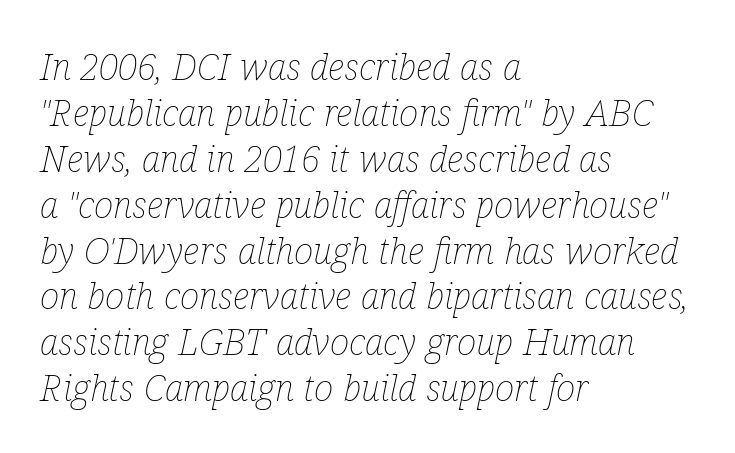
{"italic": "yes", "lean": "right", "slant_degrees": 12, "bold": "no", "weight": "thin", "width": "condensed", "stroke_contrast": "low", "x_height": "medium", "monospaced": "no", "underline": "no", "align": "left", "line_spacing_ratio": 1.24, "letter_spacing": "normal", "letter_spacing_em": 0.0, "glyph_px": 37}
